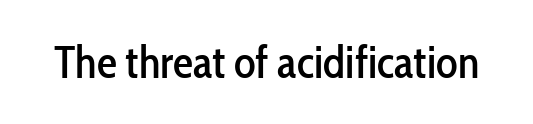
{"serif": "no", "italic": "no", "width": "condensed", "stroke_contrast": "low", "x_height": "medium", "monospaced": "no", "underline": "no", "letter_spacing": "normal", "letter_spacing_em": 0.0, "glyph_px": 45}
